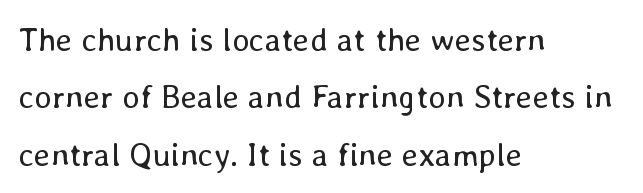
{"italic": "no", "bold": "no", "weight": "regular", "width": "normal", "stroke_contrast": "low", "x_height": "medium", "monospaced": "no", "underline": "no", "align": "left", "line_spacing_ratio": 1.74, "letter_spacing": "normal", "letter_spacing_em": 0.0, "glyph_px": 33}
